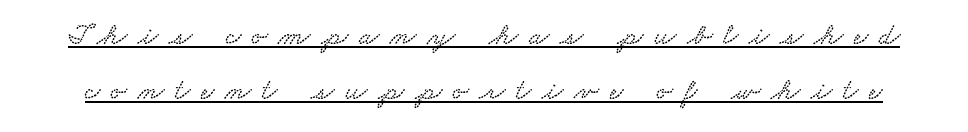
Note the varied advance widths — an 'i' is clearly narrower than an 'm'. This sample carries an underscore along the baseline area. The letters carry serifs — small finishing strokes at the ends of their stems. Spacing between characters has been opened up far beyond the box default.
